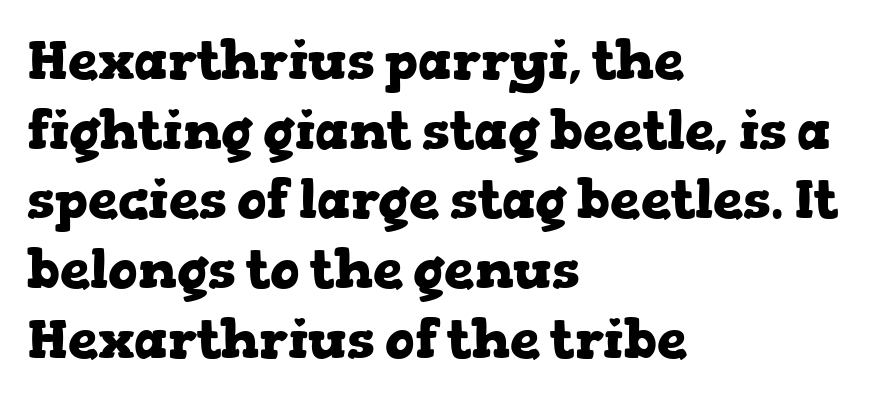
{"serif": "yes", "italic": "no", "bold": "yes", "weight": "heavy", "width": "wide", "stroke_contrast": "low", "x_height": "medium", "monospaced": "no", "underline": "no", "align": "left", "line_spacing": "normal", "line_spacing_ratio": 1.29, "letter_spacing": "normal", "letter_spacing_em": 0.0, "glyph_px": 54}
